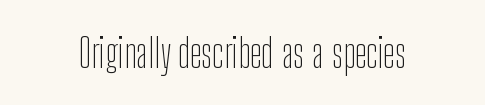
The words here are not underlined. I'd call this a sans setting — the letters go barefoot. Vertical strokes here are truly vertical. No letter is thick-stroked: the sample isn't bold. Look at the tracking — it's just the regular setting, nothing added.
